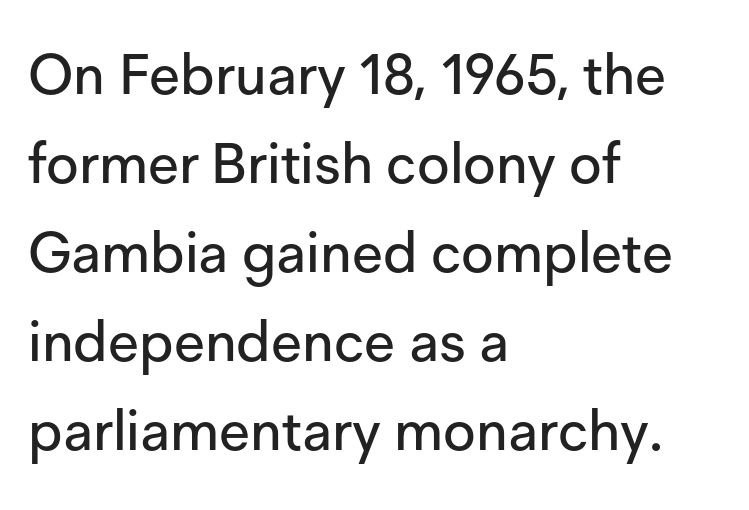
The image shows 56 px sans-serif type, upright; set left-aligned, normal line spacing (1.59x), normal letter spacing, not underlined; low stroke contrast and a medium x-height.
